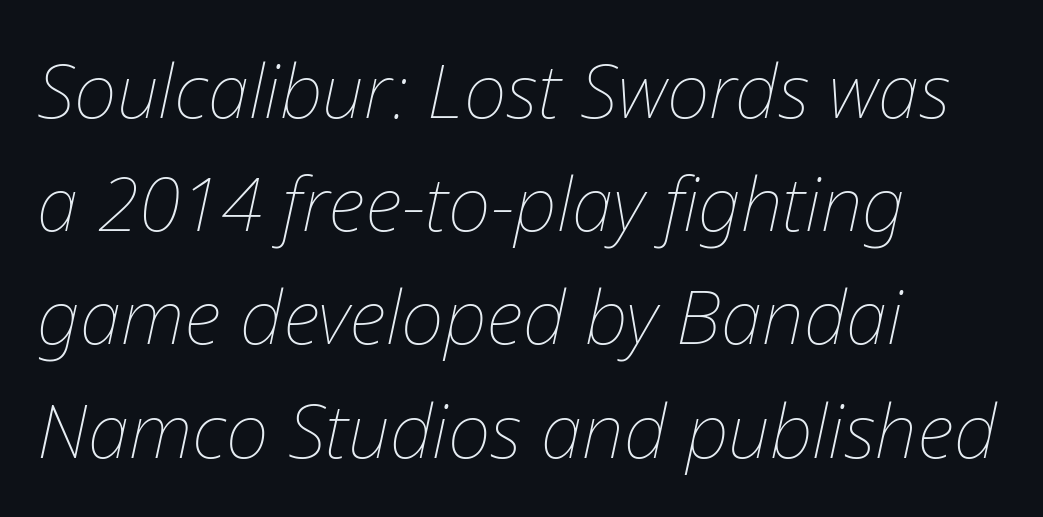
Q: Is the text bold? A: No.
Q: Is the text italic (slanted)? A: Yes, it leans right by about 12 degrees.
Q: Is the text underlined? A: No.
Q: How is the paragraph aligned? A: Left-aligned.
Q: Is the spacing between letters normal or unusually wide? A: Normal.
Q: Is the spacing between lines tight, normal or loose? A: Normal.
Q: Width (condensed, normal, or wide)? A: Normal.
Q: Stroke contrast? A: Low.
Q: x-height? A: Medium.
Q: Monospaced? A: No.
